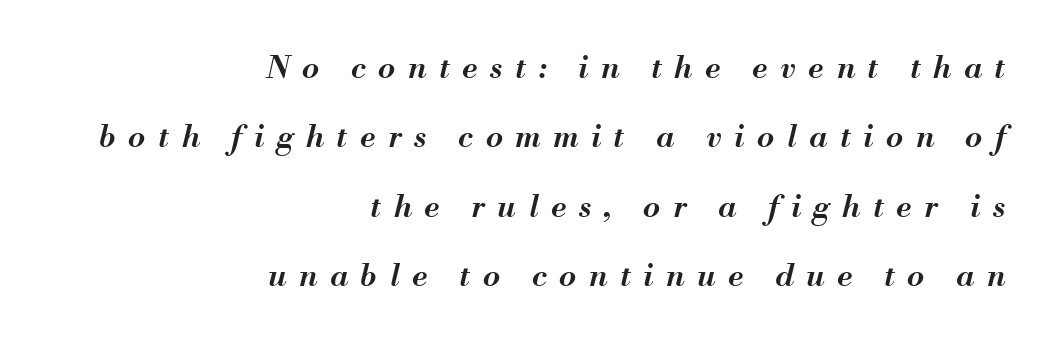
The image shows 31 px semibold type, italic (leaning right); set right-aligned, loose line spacing (2.24x), unusually wide letter spacing (+0.41 em), not underlined; medium stroke contrast and a small x-height.
